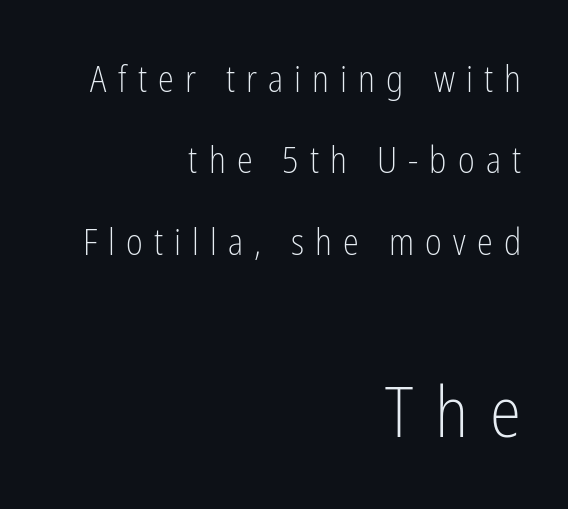
You can tell from the bare stems that sans-serif type was used. Horizontal bands of white between lines are thick stripes. The letterforms stand isolated, each surrounded by extra space. This reads as an unemphasized weight, regular at the heaviest. The lettering holds an erect, upright posture throughout. You could not count columns in this text — the font is proportionally spaced.
